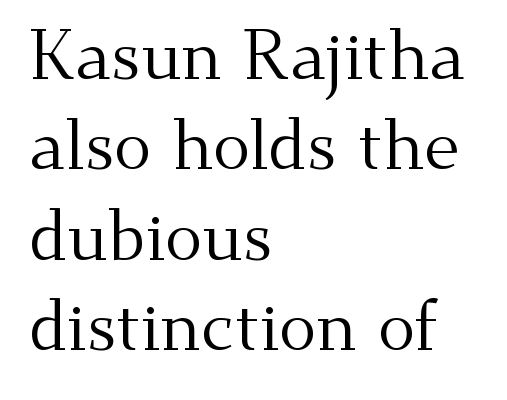
The image shows 70 px regular-weight serif type, upright; set left-aligned, normal line spacing (1.29x), normal letter spacing, not underlined; medium stroke contrast and a small x-height.
